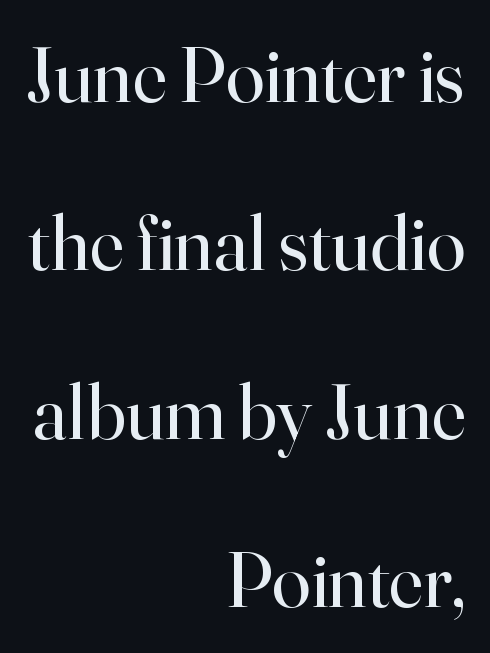
The image shows 78 px regular-weight serif type, upright; set right-aligned, loose line spacing (2.16x), normal letter spacing, not underlined; high stroke contrast and a small x-height.
